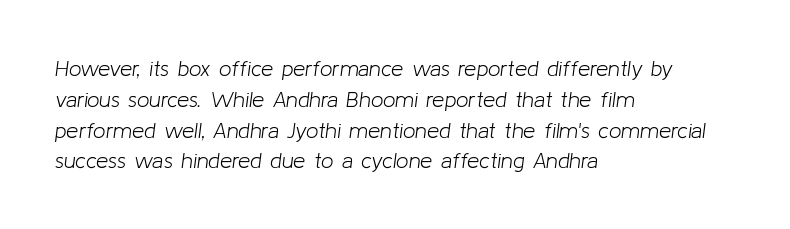
Q: Is the text bold? A: No.
Q: Is the text italic (slanted)? A: Yes, it leans right by about 8 degrees.
Q: Is the text underlined? A: No.
Q: How is the paragraph aligned? A: Left-aligned.
Q: Is the spacing between letters normal or unusually wide? A: Normal.
Q: Is the spacing between lines tight, normal or loose? A: Normal.
